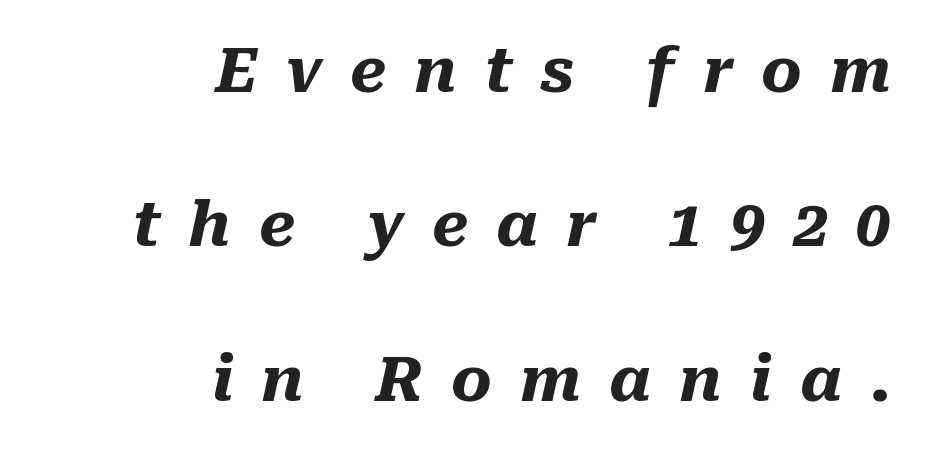
The image shows 62 px heavy type, italic (leaning right); set right-aligned, loose line spacing (2.49x), unusually wide letter spacing (+0.45 em), not underlined; medium stroke contrast and a medium x-height.
